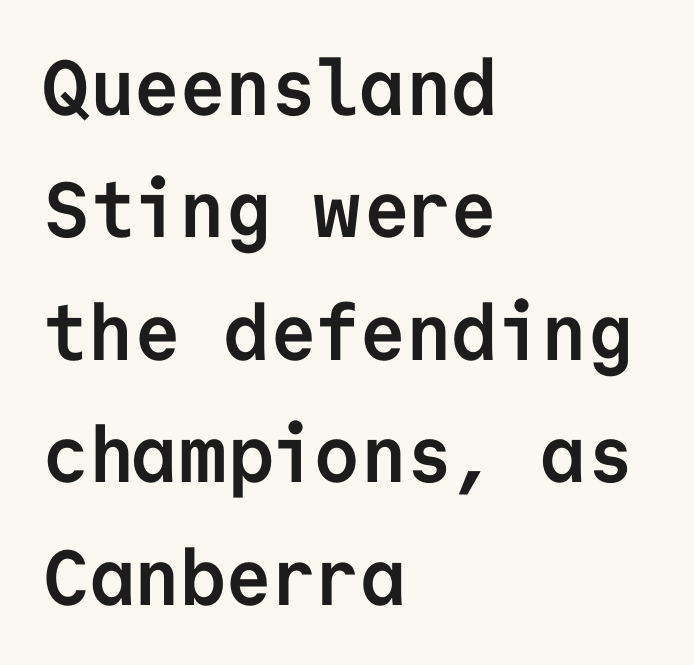
Strong, thick strokes mark this as bold type. Baseline-to-baseline distance is the conventional proportion of letter height. The lines are quadded left. The foot of each line stays bare and open.
